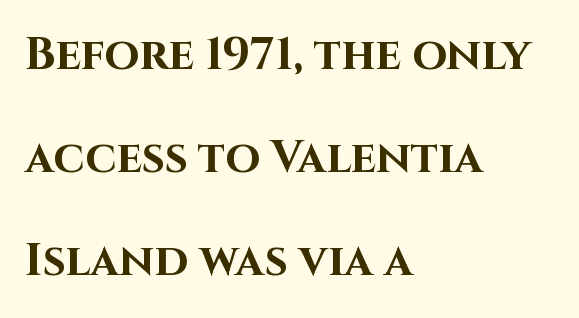
Q: Is the text bold? A: Yes.
Q: Is the text italic (slanted)? A: No, it is upright.
Q: Is the typeface a serif or a sans-serif typeface? A: Sans-serif.
Q: Is the text underlined? A: No.
Q: How is the paragraph aligned? A: Left-aligned.
Q: Is the spacing between letters normal or unusually wide? A: Normal.
Q: Is the spacing between lines tight, normal or loose? A: Loose.
Q: Width (condensed, normal, or wide)? A: Normal.
Q: Stroke contrast? A: High.
Q: x-height? A: Large.
Q: Monospaced? A: No.
